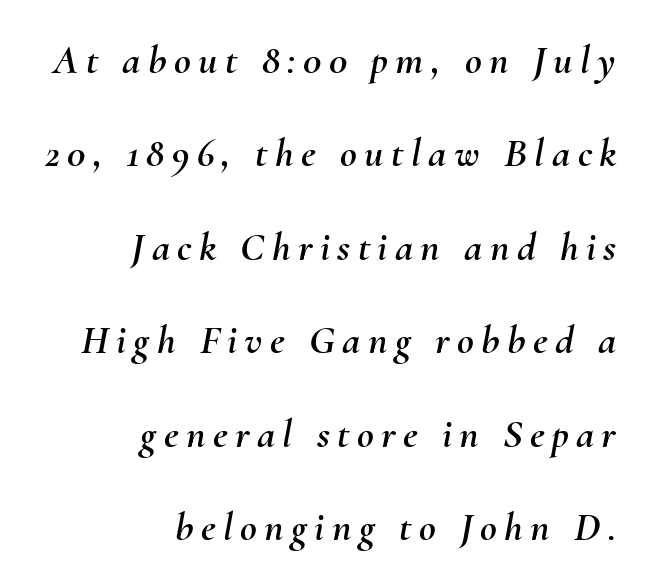
Q: Is the text italic (slanted)? A: Yes, it leans right by about 10 degrees.
Q: Is the text underlined? A: No.
Q: How is the paragraph aligned? A: Right-aligned.
Q: Is the spacing between lines tight, normal or loose? A: Loose.
Q: Width (condensed, normal, or wide)? A: Normal.
Q: Stroke contrast? A: Medium.
Q: x-height? A: Small.
Q: Monospaced? A: No.
